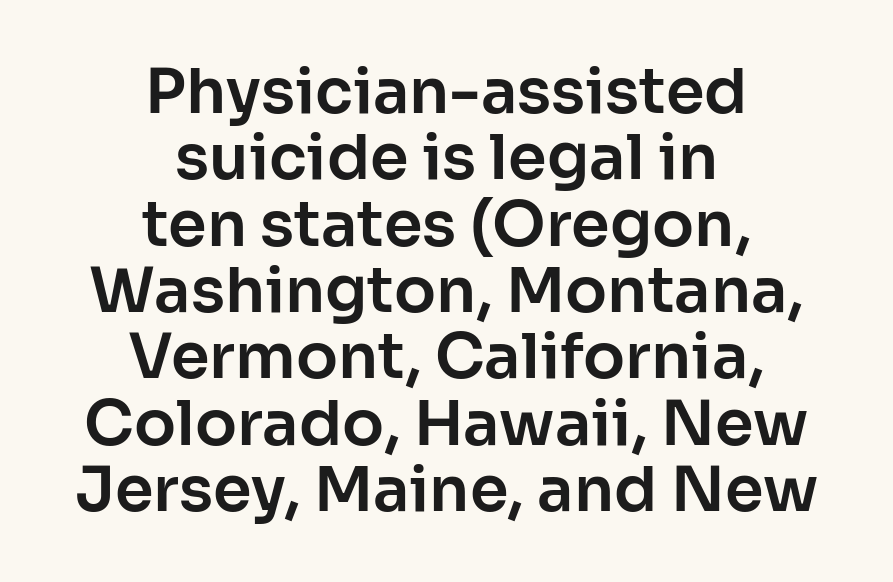
Q: Is the text italic (slanted)? A: No, it is upright.
Q: Is the typeface a serif or a sans-serif typeface? A: Sans-serif.
Q: Is the text underlined? A: No.
Q: How is the paragraph aligned? A: Centered.
Q: Is the spacing between letters normal or unusually wide? A: Normal.
Q: Is the spacing between lines tight, normal or loose? A: Tight.
Q: Width (condensed, normal, or wide)? A: Normal.
Q: Stroke contrast? A: Low.
Q: x-height? A: Medium.
Q: Monospaced? A: No.
